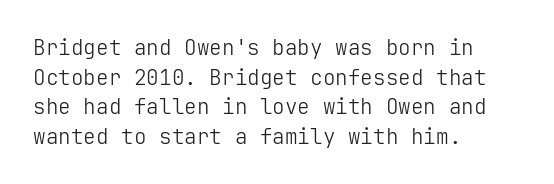
The image shows 21 px text type, upright; set left-aligned, normal line spacing (1.41x), normal letter spacing, not underlined.
